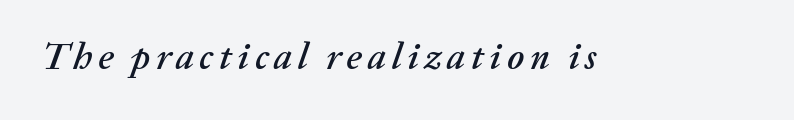
Posture: slanted. Any mark beneath the type? The region is blank. Character widths vary here, with narrow letters taking less room than wide ones.
